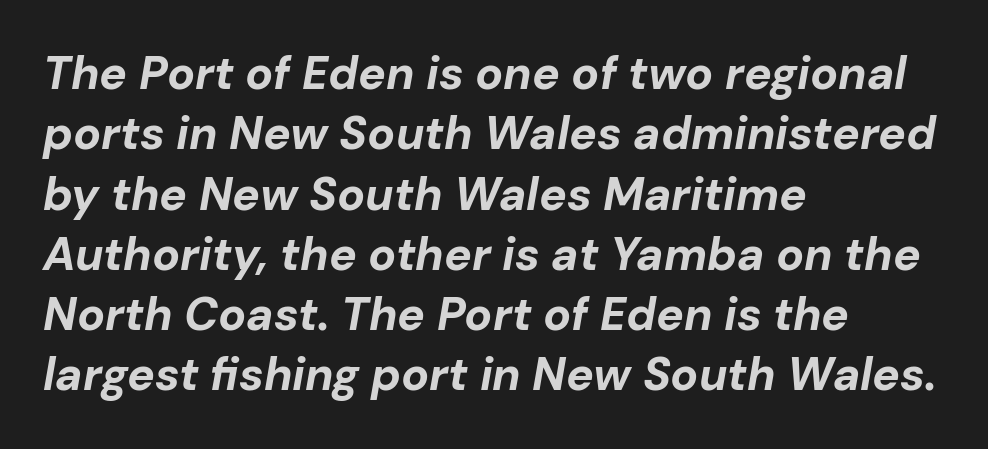
{"italic": "yes", "lean": "right", "slant_degrees": 10, "bold": "yes", "weight": "bold", "width": "normal", "stroke_contrast": "low", "x_height": "medium", "monospaced": "no", "underline": "no", "align": "left", "line_spacing": "normal", "line_spacing_ratio": 1.31, "letter_spacing": "normal", "letter_spacing_em": 0.0, "glyph_px": 46}
